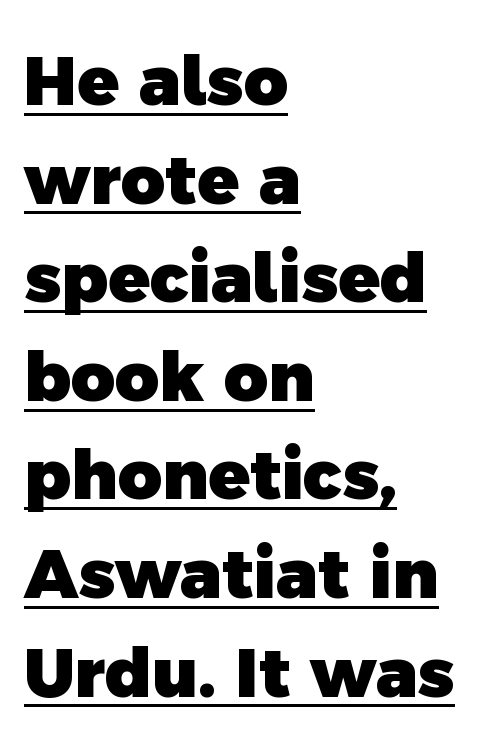
The image shows 68 px heavy sans-serif type; set left-aligned, normal line spacing (1.45x), normal letter spacing, underlined; a medium x-height.
